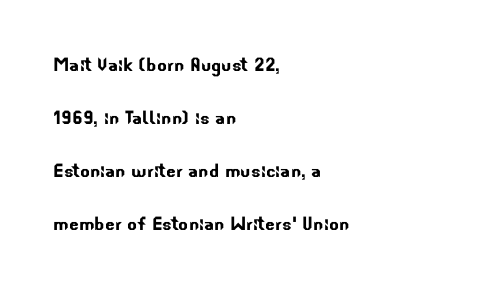
Q: Is the text underlined? A: No.
Q: How is the paragraph aligned? A: Left-aligned.
Q: Is the spacing between letters normal or unusually wide? A: Normal.
Q: Is the spacing between lines tight, normal or loose? A: Loose.
